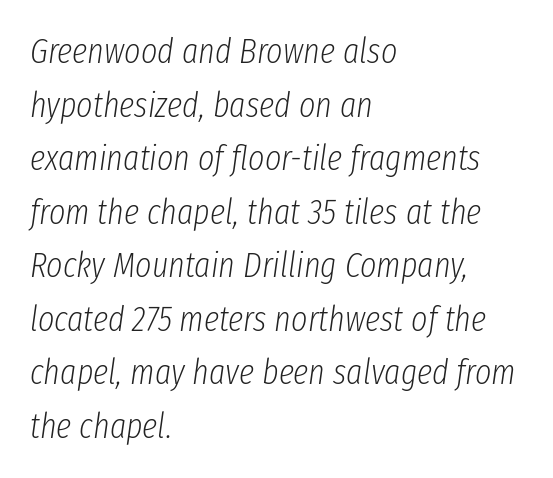
{"italic": "yes", "lean": "right", "slant_degrees": 8, "bold": "no", "weight": "light", "width": "condensed", "stroke_contrast": "low", "x_height": "medium", "monospaced": "no", "underline": "no", "align": "left", "line_spacing": "normal", "line_spacing_ratio": 1.53, "letter_spacing": "normal", "letter_spacing_em": 0.0, "glyph_px": 35}
